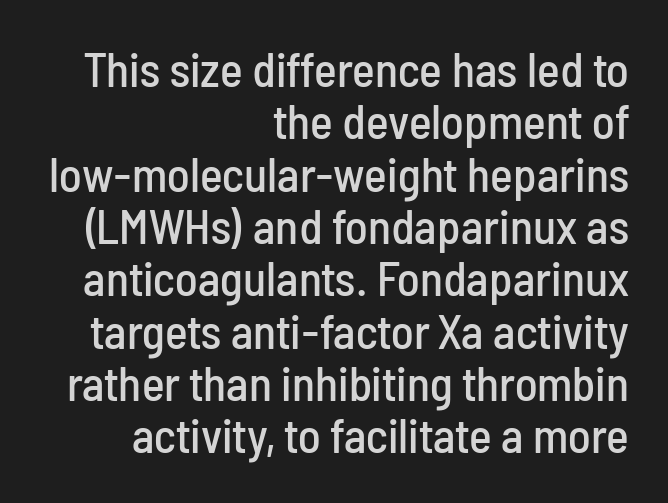
The area under the type is left untouched. Is this a fixed-width face? No — the glyphs have proportional, varying widths. Style check: upright. Horizontal bands of white between lines are thin slivers. Observe the absence of serifs on each vertical stroke in this sample.
